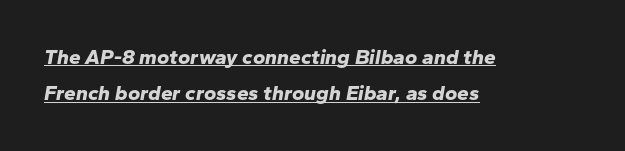
These lines keep a tight, regular rhythm from letter to letter. If you drew a ruler down the left edge, every line would touch it. Typographic density is high because the face is bold. Underlining? Definitely there. The lettering tilts uniformly, giving the passage an italic look.
